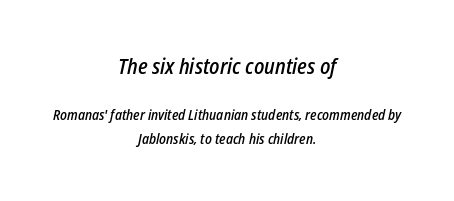
The image shows 21 px text type, italic (leaning right); set centered, line spacing 1.76x, normal letter spacing, not underlined; the first (top) block is 1.5x larger.
